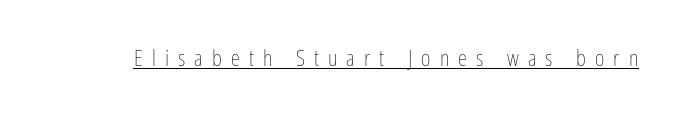
These lines have a slow, spaced-out rhythm from letter to letter. Unlike italic type, these characters show no tilt at all. Like a heading marked for emphasis, these lines bear an underscore. The characters are drawn with everyday or finer stroke widths.
